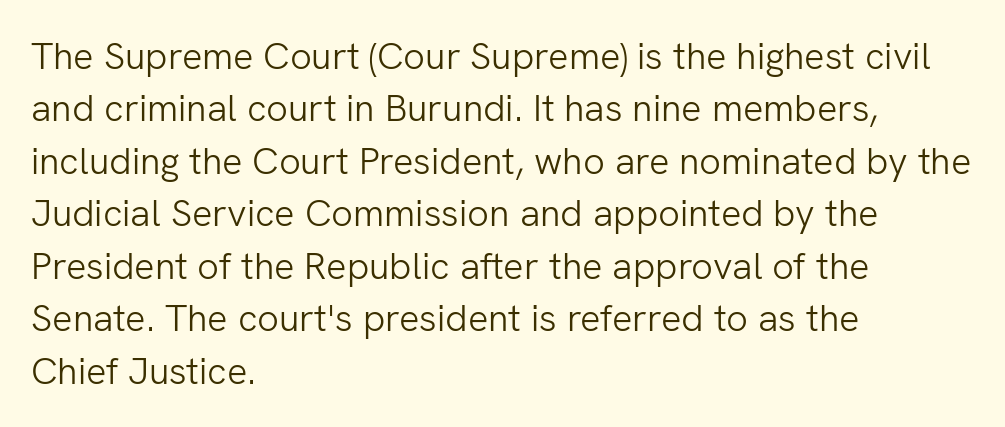
Q: Is the text bold? A: No.
Q: Is the text italic (slanted)? A: No, it is upright.
Q: Is the typeface a serif or a sans-serif typeface? A: Sans-serif.
Q: Is the text underlined? A: No.
Q: How is the paragraph aligned? A: Left-aligned.
Q: Is the spacing between letters normal or unusually wide? A: Normal.
Q: Is the spacing between lines tight, normal or loose? A: Normal.
Q: Width (condensed, normal, or wide)? A: Normal.
Q: Stroke contrast? A: Low.
Q: x-height? A: Medium.
Q: Monospaced? A: No.
